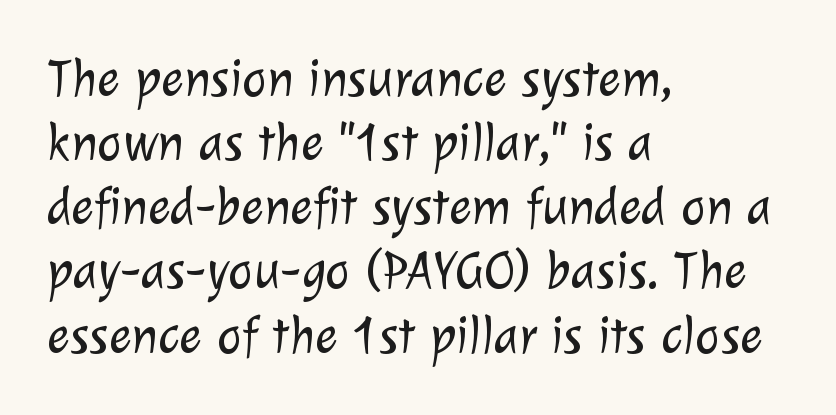
Q: Is the text bold? A: No.
Q: Is the typeface a serif or a sans-serif typeface? A: Sans-serif.
Q: Is the text underlined? A: No.
Q: How is the paragraph aligned? A: Left-aligned.
Q: Is the spacing between letters normal or unusually wide? A: Normal.
Q: Width (condensed, normal, or wide)? A: Normal.
Q: Stroke contrast? A: Low.
Q: x-height? A: Medium.
Q: Monospaced? A: No.
